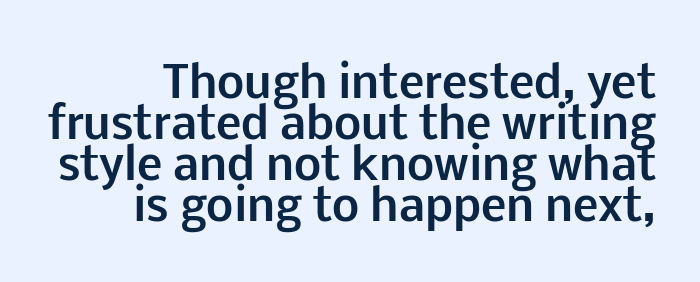
The image shows 43 px bold sans-serif type, upright; set right-aligned, tight line spacing (0.95x), normal letter spacing, not underlined; low stroke contrast and a medium x-height.
